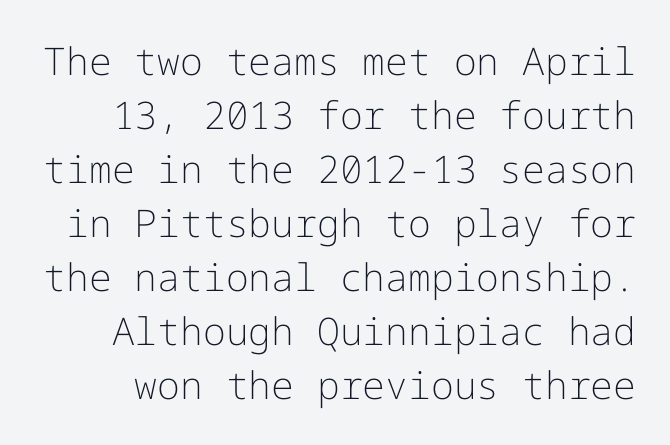
The image shows 38 px light sans-serif type, upright; set normal line spacing (1.42x), normal letter spacing, not underlined; low stroke contrast and a medium x-height.
